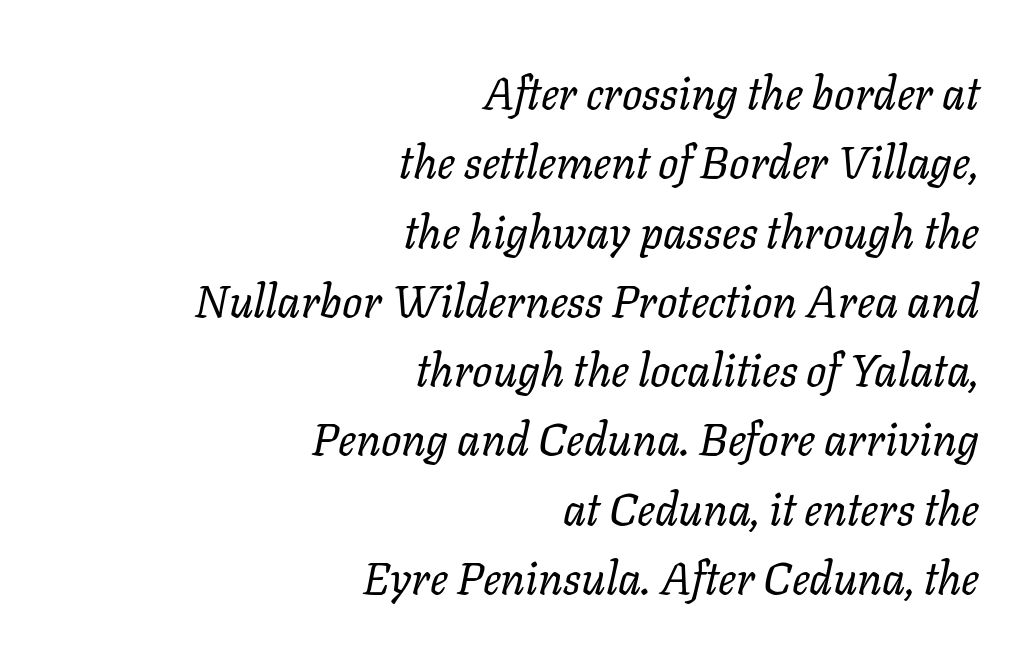
The image shows 45 px regular-weight type, italic (leaning right); set right-aligned, normal line spacing (1.54x), normal letter spacing, not underlined; low stroke contrast and a medium x-height.
